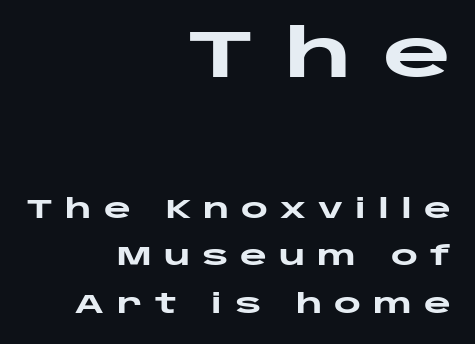
{"serif": "no", "italic": "no", "bold": "yes", "weight": "heavy", "width": "wide", "stroke_contrast": "low", "x_height": "large", "monospaced": "no", "underline": "no", "align": "right", "line_spacing_ratio": 1.82, "letter_spacing": "wide", "letter_spacing_em": 0.46, "larger_block": "first", "size_ratio": 2.54, "glyph_px": 66}
